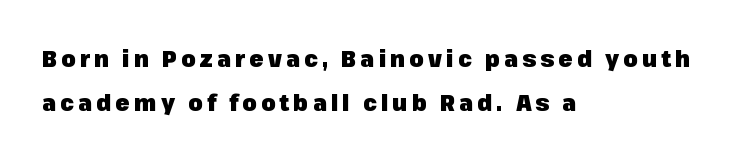
The image shows 23 px bold type, upright; set left-aligned, loose line spacing (1.91x), not underlined.
